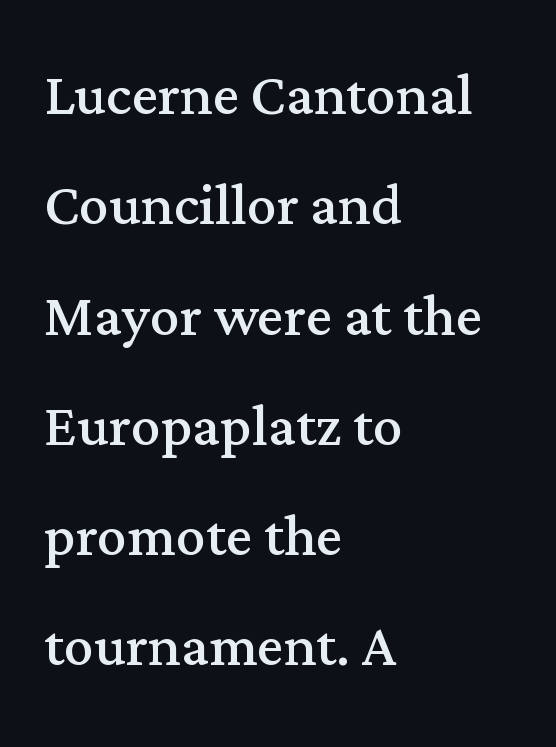
Q: Is the text bold? A: No.
Q: Is the text italic (slanted)? A: No, it is upright.
Q: Is the typeface a serif or a sans-serif typeface? A: Serif.
Q: Is the text underlined? A: No.
Q: How is the paragraph aligned? A: Left-aligned.
Q: Is the spacing between letters normal or unusually wide? A: Normal.
Q: Is the spacing between lines tight, normal or loose? A: Normal.
Q: Width (condensed, normal, or wide)? A: Normal.
Q: Stroke contrast? A: Medium.
Q: x-height? A: Medium.
Q: Monospaced? A: No.
